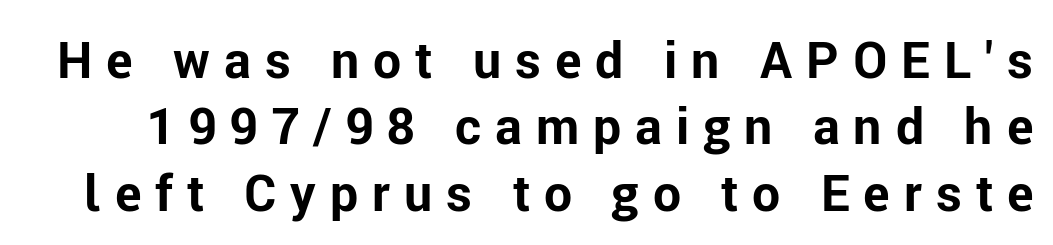
Letter spacing: wide. Every letter is thick-stroked: bold, no question. Each letter keeps its own natural width here, so spacing adapts to shape. I'd call this a sans setting — the letters go barefoot. The lettering stays uniformly vertical, giving the passage a roman look.
